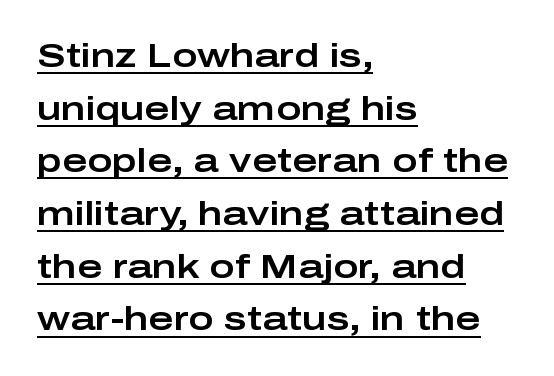
In CSS terms this would be text-align: left. Beneath each row of characters lies a ruled line. The characters display no serif detailing; their extremities are plain. What stands out about the letter spacing? Nothing — it is the standard amount. Nope, not italic — everything's standing straight.
